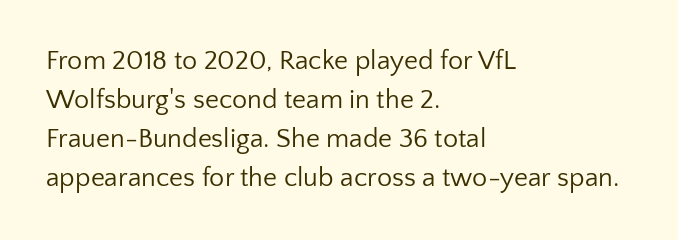
Nothing heavy about these letters — not bold at all. The block of text has a typical density, with ordinary space between rows. Posture: straight, roman, zero tilt. Quick note: underline off. The letterforms sit shoulder to shoulder at normal distance.
